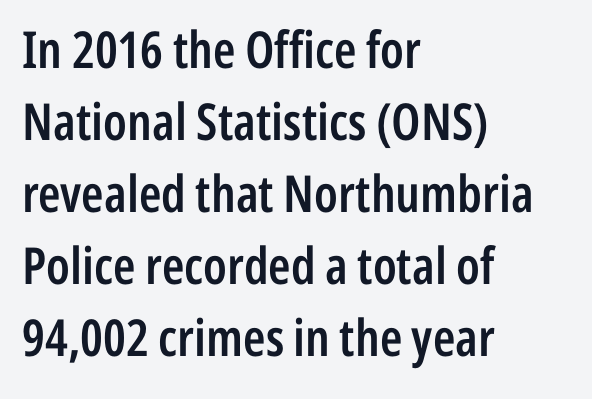
Q: Is the text bold? A: Semi-bold.
Q: Is the text italic (slanted)? A: No, it is upright.
Q: Is the typeface a serif or a sans-serif typeface? A: Sans-serif.
Q: Is the text underlined? A: No.
Q: How is the paragraph aligned? A: Left-aligned.
Q: Is the spacing between letters normal or unusually wide? A: Normal.
Q: Is the spacing between lines tight, normal or loose? A: Normal.
Q: Width (condensed, normal, or wide)? A: Condensed.
Q: Stroke contrast? A: Low.
Q: x-height? A: Medium.
Q: Monospaced? A: No.
